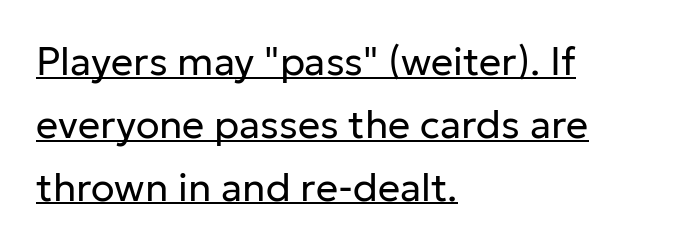
The image shows 39 px regular-weight sans-serif type, upright; set left-aligned, normal line spacing (1.61x), normal letter spacing, underlined; low stroke contrast and a medium x-height.
